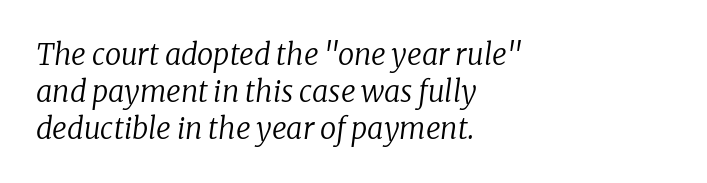
Does the lettering tilt? It does — this is italic. A bare baseline throughout the passage. The typeface chosen for these lines features serifs. In CSS terms this would be text-align: left. Interline gaps are of average width in this sample. Weight: regular or lighter.
